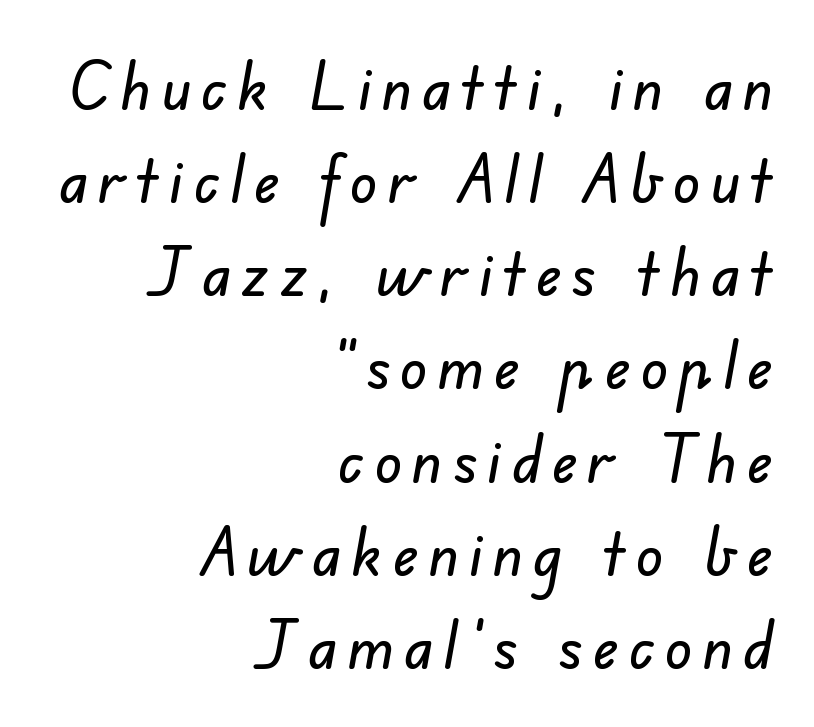
{"serif": "no", "width": "normal", "stroke_contrast": "low", "x_height": "small", "monospaced": "no", "underline": "no", "align": "right", "line_spacing": "normal", "line_spacing_ratio": 1.39, "glyph_px": 67}
